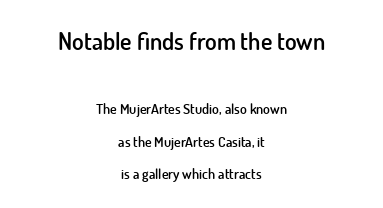
{"italic": "no", "bold": "semi", "underline": "no", "align": "center", "line_spacing": "loose", "line_spacing_ratio": 2.3, "letter_spacing": "normal", "letter_spacing_em": 0.0, "larger_block": "first", "size_ratio": 1.71, "glyph_px": 24}
